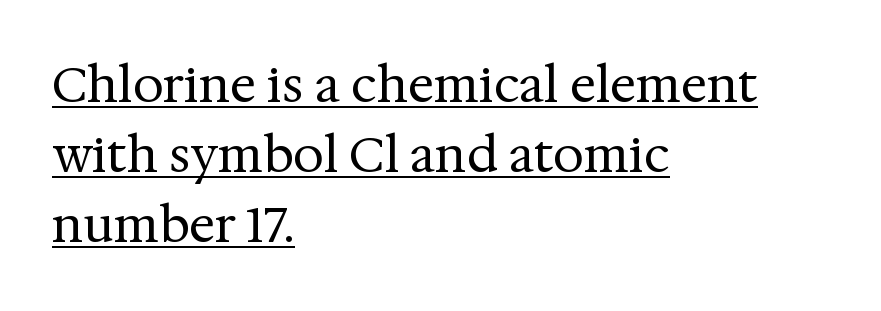
Stem width sits at or under what a default text font uses. Descenders here cross a horizontal rule under the line. Posture: vertical. Each line starts at the same left margin while the right side varies. Here the designer chose a conventional face with non-uniform glyph widths. This block has exactly the height ordinary leading produces.
